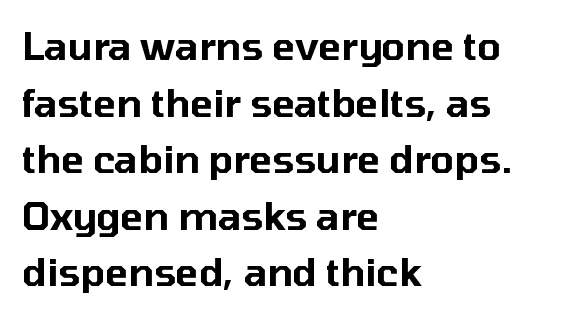
Inter-character spacing is left at the font's built-in metrics. The designer went with a sans here, leaving each stem footless. Is the block centered? No — it sits flush against the left margin. Italic: no, the glyphs are upright roman.
